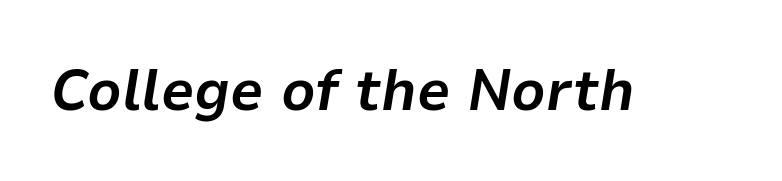
The image shows 59 px bold type, italic (leaning right); set normal letter spacing, not underlined; low stroke contrast and a medium x-height.
